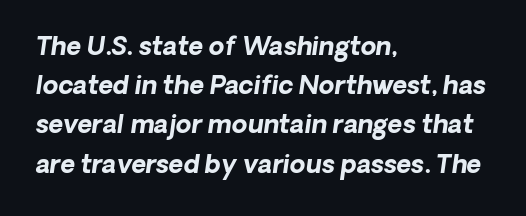
{"bold": "yes", "underline": "no", "align": "left", "line_spacing": "normal", "line_spacing_ratio": 1.57, "letter_spacing": "normal", "letter_spacing_em": 0.0, "glyph_px": 25}
